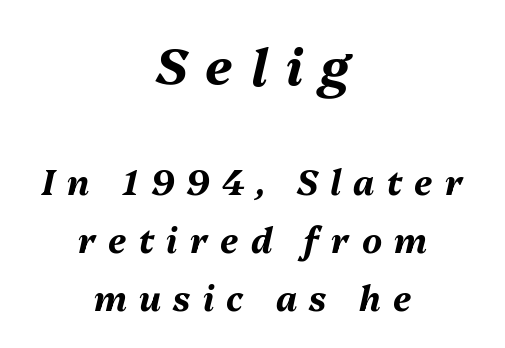
Q: Is the text bold? A: Yes.
Q: Is the text italic (slanted)? A: Yes, it leans right by about 13 degrees.
Q: Is the text underlined? A: No.
Q: How is the paragraph aligned? A: Centered.
Q: Is the spacing between letters normal or unusually wide? A: Unusually wide.
Q: Which block of text is set in a larger size, the first (top) or the second (bottom)? A: The first (top) one.
Q: Width (condensed, normal, or wide)? A: Normal.
Q: Stroke contrast? A: Medium.
Q: x-height? A: Medium.
Q: Monospaced? A: No.
